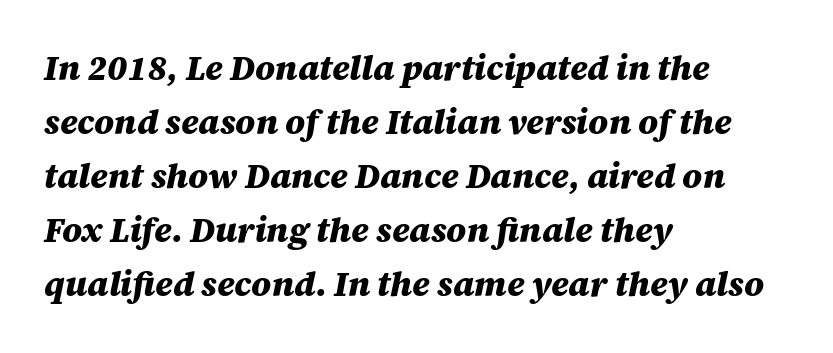
Q: Is the text bold? A: Yes.
Q: Is the text italic (slanted)? A: Yes, it leans right by about 12 degrees.
Q: Is the text underlined? A: No.
Q: How is the paragraph aligned? A: Left-aligned.
Q: Is the spacing between letters normal or unusually wide? A: Normal.
Q: Is the spacing between lines tight, normal or loose? A: Normal.
Q: Width (condensed, normal, or wide)? A: Normal.
Q: Stroke contrast? A: Medium.
Q: x-height? A: Large.
Q: Monospaced? A: No.
